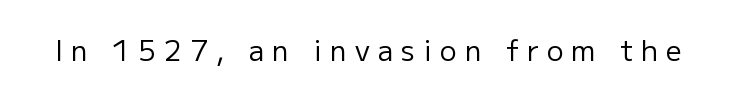
The image shows 28 px regular-weight sans-serif type, upright; set unusually wide letter spacing (+0.29 em), not underlined; low stroke contrast and a medium x-height.
